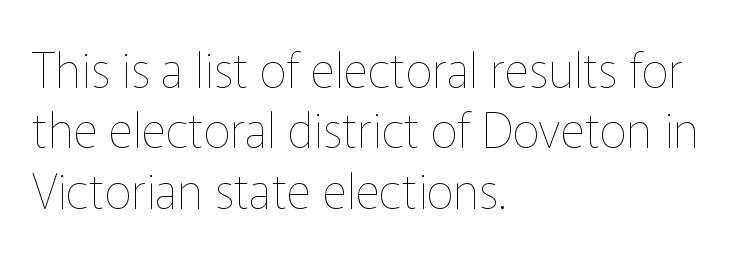
Q: Is the text bold? A: No.
Q: Is the text italic (slanted)? A: No, it is upright.
Q: Is the text underlined? A: No.
Q: How is the paragraph aligned? A: Left-aligned.
Q: Is the spacing between letters normal or unusually wide? A: Normal.
Q: Is the spacing between lines tight, normal or loose? A: Normal.
Q: Width (condensed, normal, or wide)? A: Normal.
Q: Stroke contrast? A: Low.
Q: x-height? A: Medium.
Q: Monospaced? A: No.
